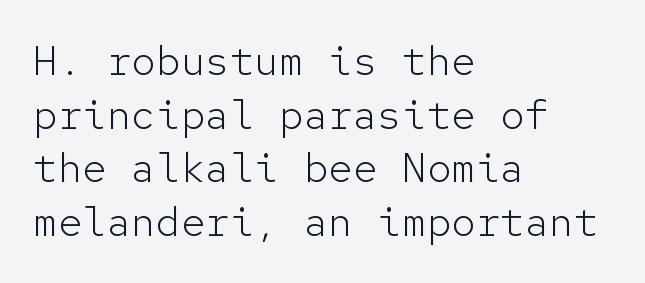
The image shows 41 px light sans-serif type, upright, monospaced; set left-aligned, normal line spacing (1.31x), normal letter spacing, not underlined; low stroke contrast and a medium x-height.
